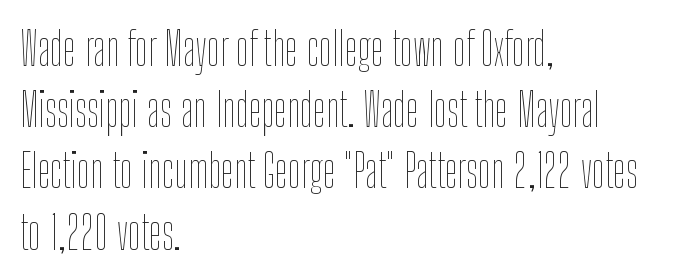
No extra tracking has been applied to these lines. Posture: vertical. Check the space under the baseline: it is left empty. Compared with typical paragraphs, the rows here are spaced about the same.
